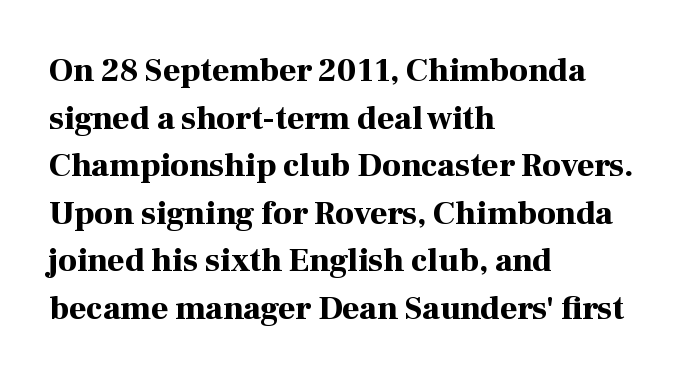
{"serif": "yes", "italic": "no", "bold": "yes", "weight": "bold", "width": "normal", "stroke_contrast": "high", "x_height": "medium", "monospaced": "no", "underline": "no", "align": "left", "line_spacing": "normal", "line_spacing_ratio": 1.44, "letter_spacing": "normal", "letter_spacing_em": 0.0, "glyph_px": 33}
